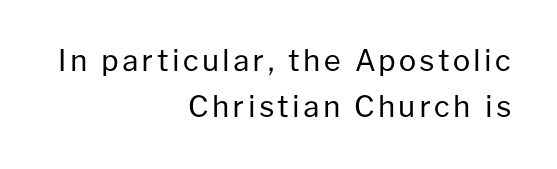
The glyphs are unaccompanied by any horizontal stroke below them. Regarding serifs, this sample does without them. Line endings align vertically; line beginnings do not. Bold? No — there's no thickening of the strokes.
